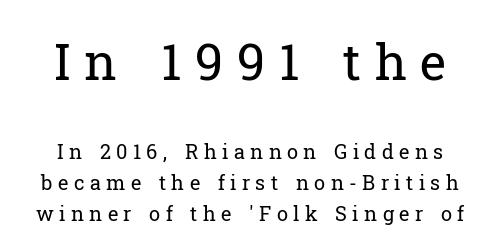
Nope, not italic — everything's standing straight. Counters stay open thanks to moderate or lighter strokes. No word sits above an underline. The type is letterspaced generously, with wide tracking. Notice how the passage keeps no hard edge, just a central spine.
